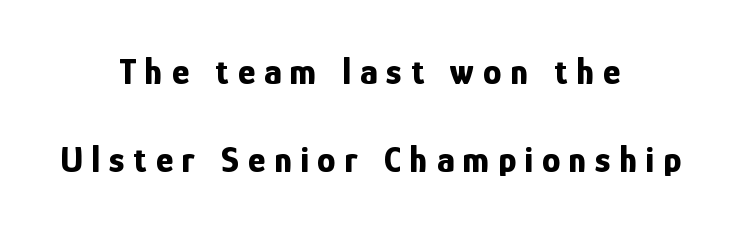
Horizontally, the lines are justified to the midpoint only. A clean baseline with only descenders dipping below it. Characters follow at a spacing far wider than the type designer built in. Spacing verdict: proportional, widths tailored to each character.
